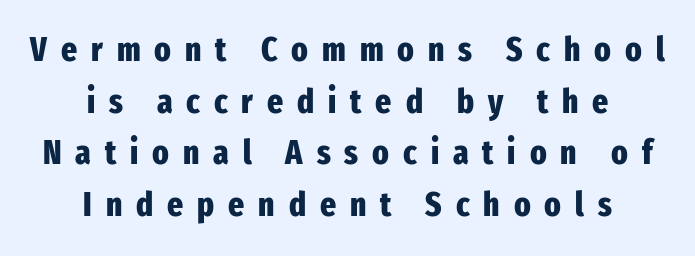
The letters carry no serifs — their stems end cleanly without finishing strokes. Short and long lines alike share a common midpoint. Reading down the column, the eye jumps a familiar distance to each next line. Each glyph is drawn with heavy, bold strokes. Do the letters lean? They stand straight. Display-style spreading of the glyphs; the letterfit is very open.
